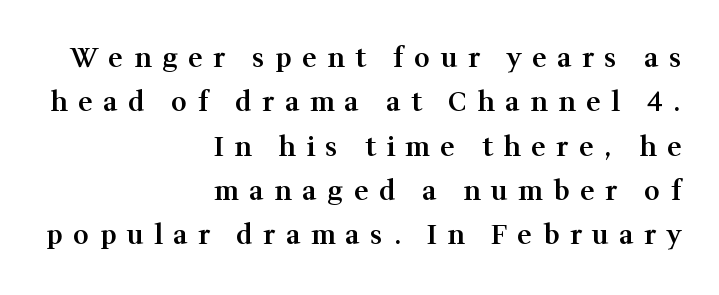
The image shows 27 px text type, upright; set right-aligned, normal line spacing (1.64x), unusually wide letter spacing (+0.4 em), not underlined.
